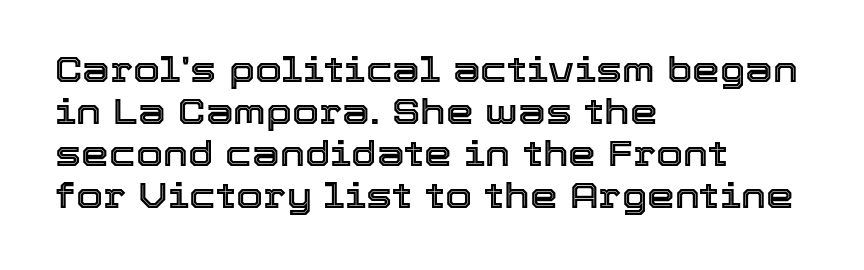
The image shows 35 px text type, upright; set left-aligned, line spacing 1.2x, normal letter spacing, not underlined; a medium x-height.
